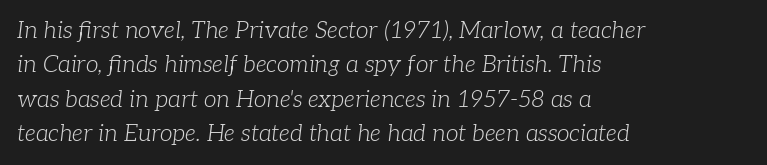
{"italic": "yes", "lean": "right", "slant_degrees": 7, "bold": "no", "underline": "no", "align": "left", "line_spacing": "normal", "line_spacing_ratio": 1.49, "letter_spacing": "normal", "letter_spacing_em": 0.0, "glyph_px": 23}
